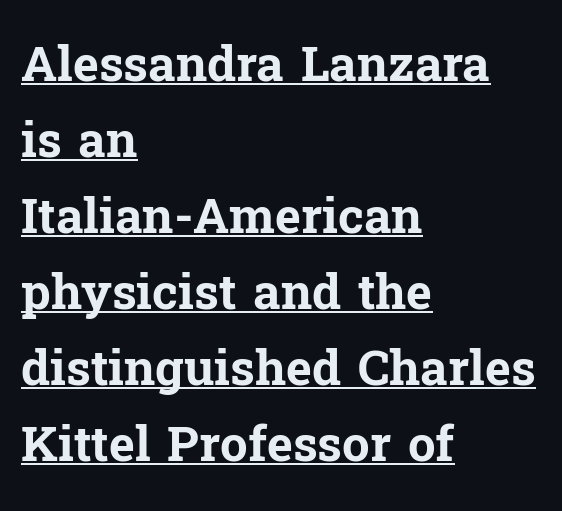
The image shows 49 px bold serif type, upright; set left-aligned, normal line spacing (1.55x), normal letter spacing, underlined; low stroke contrast and a medium x-height.
